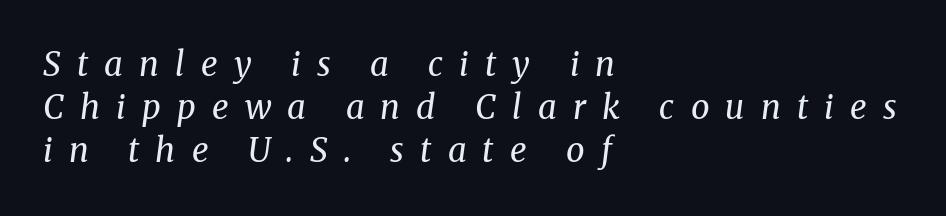
The rendering shows small feet on the letterforms — a serif design. The weight tops out at a normal text grade. The zone under the glyphs is completely vacant. The paragraph has a hard left edge and a soft right edge.
